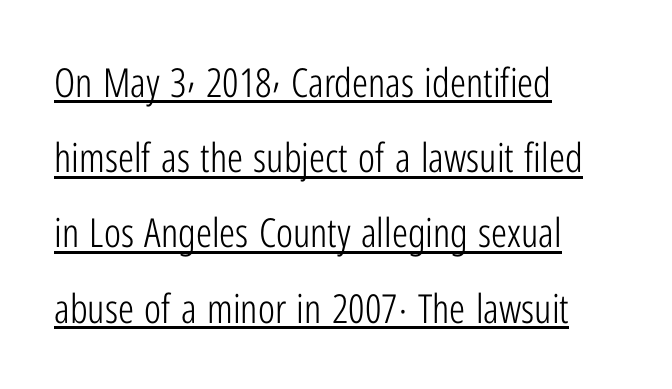
Q: Is the text bold? A: No.
Q: Is the text italic (slanted)? A: No, it is upright.
Q: Is the typeface a serif or a sans-serif typeface? A: Sans-serif.
Q: Is the text underlined? A: Yes.
Q: How is the paragraph aligned? A: Left-aligned.
Q: Is the spacing between letters normal or unusually wide? A: Normal.
Q: Width (condensed, normal, or wide)? A: Condensed.
Q: Stroke contrast? A: Low.
Q: x-height? A: Medium.
Q: Monospaced? A: No.
